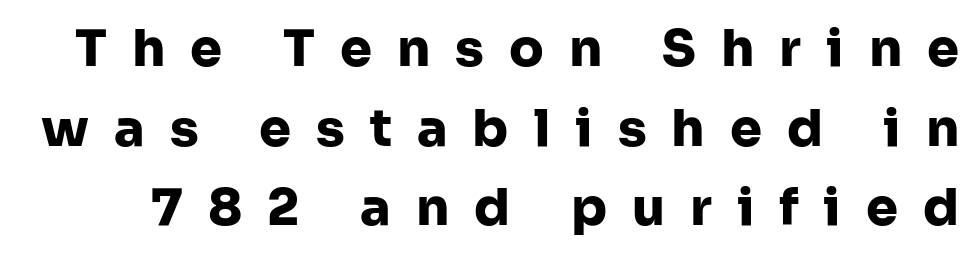
Regular leading. The gap between lines stays unmarked. A typesetter would call this heavily tracked-out type. Nothing sits at the stroke ends, so this counts as sans-serif.
